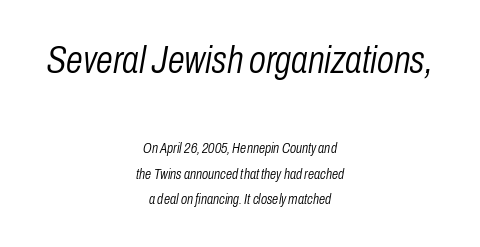
The image shows 38 px light, condensed type, italic (leaning right); set centered, line spacing 1.85x, normal letter spacing, not underlined; the first (top) block is 2.71x larger; low stroke contrast and a medium x-height.
